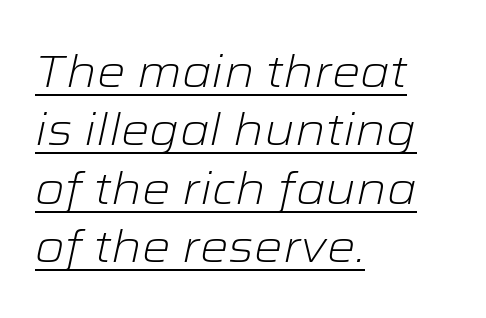
Vertical spacing — default. The rendering applies a slant to the glyphs. The lines are quadded left. Nobody touched the tracking dial on this one. These glyphs show unthickened strokes, regular width or finer.
